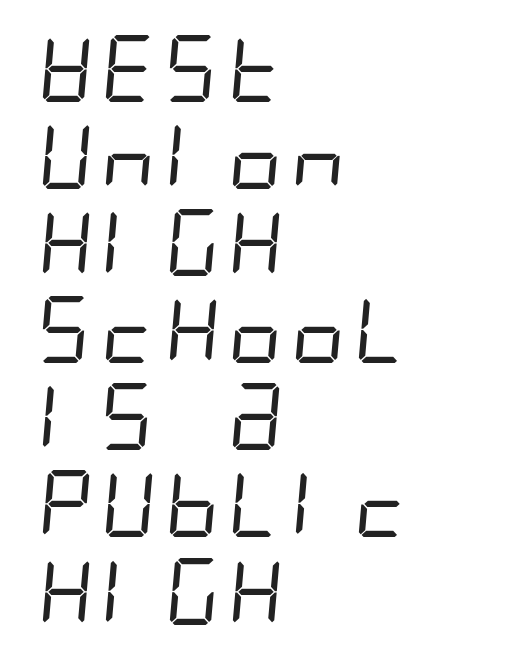
Q: Is the text bold? A: No.
Q: Is the typeface a serif or a sans-serif typeface? A: Sans-serif.
Q: Is the text underlined? A: No.
Q: How is the paragraph aligned? A: Left-aligned.
Q: Is the spacing between letters normal or unusually wide? A: Normal.
Q: Is the spacing between lines tight, normal or loose? A: Normal.
Q: Width (condensed, normal, or wide)? A: Condensed.
Q: Stroke contrast? A: Low.
Q: x-height? A: Large.
